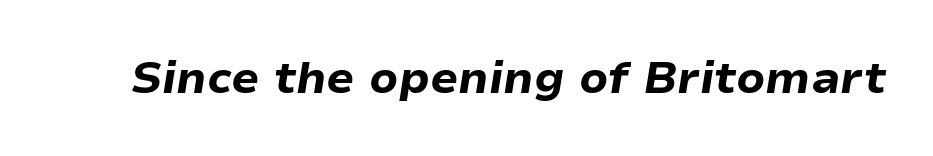
{"italic": "yes", "lean": "right", "slant_degrees": 9, "bold": "yes", "weight": "bold", "width": "normal", "stroke_contrast": "low", "x_height": "medium", "monospaced": "no", "underline": "no", "letter_spacing": "normal", "letter_spacing_em": 0.0, "glyph_px": 45}
